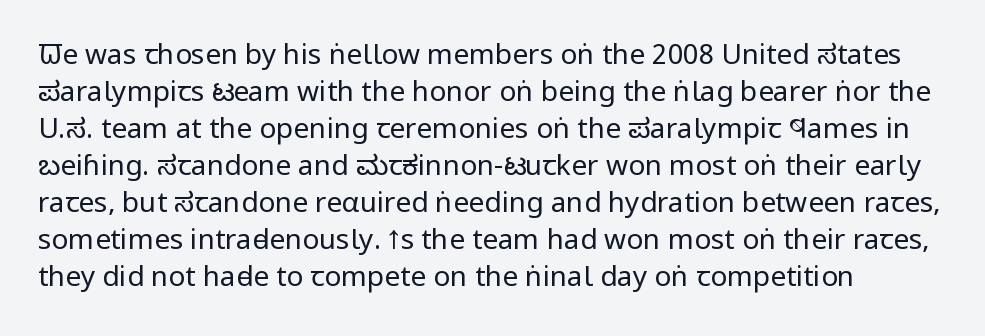
Q: Is the text bold? A: No.
Q: Is the text italic (slanted)? A: No, it is upright.
Q: Is the typeface a serif or a sans-serif typeface? A: Sans-serif.
Q: Is the text underlined? A: No.
Q: How is the paragraph aligned? A: Left-aligned.
Q: Is the spacing between letters normal or unusually wide? A: Normal.
Q: Is the spacing between lines tight, normal or loose? A: Normal.
Q: Width (condensed, normal, or wide)? A: Condensed.
Q: Stroke contrast? A: Low.
Q: x-height? A: Large.
Q: Monospaced? A: No.
